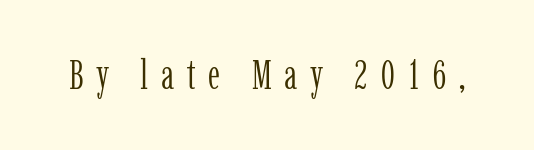
This is the regular roman posture of the typeface. Honestly, the letter spacing is so wide it's the main thing you notice. These lines are composed in type with serifs. Underlining? Definitely not there. The cut favours lightness, reaching ordinary text weight at its darkest.
